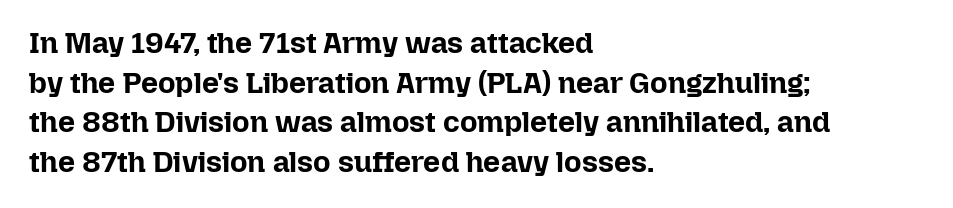
Q: Is the text bold? A: Yes.
Q: Is the text italic (slanted)? A: No, it is upright.
Q: Is the text underlined? A: No.
Q: How is the paragraph aligned? A: Left-aligned.
Q: Is the spacing between letters normal or unusually wide? A: Normal.
Q: Is the spacing between lines tight, normal or loose? A: Normal.
Q: Width (condensed, normal, or wide)? A: Normal.
Q: Stroke contrast? A: Low.
Q: x-height? A: Medium.
Q: Monospaced? A: No.
